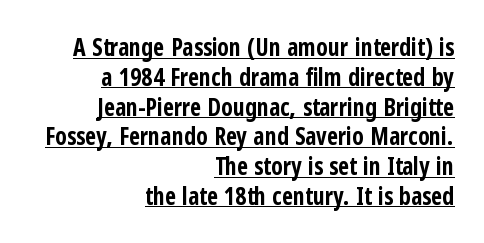
{"italic": "no", "bold": "yes", "underline": "yes", "align": "right", "line_spacing_ratio": 1.24, "letter_spacing": "normal", "letter_spacing_em": 0.0, "glyph_px": 24}
